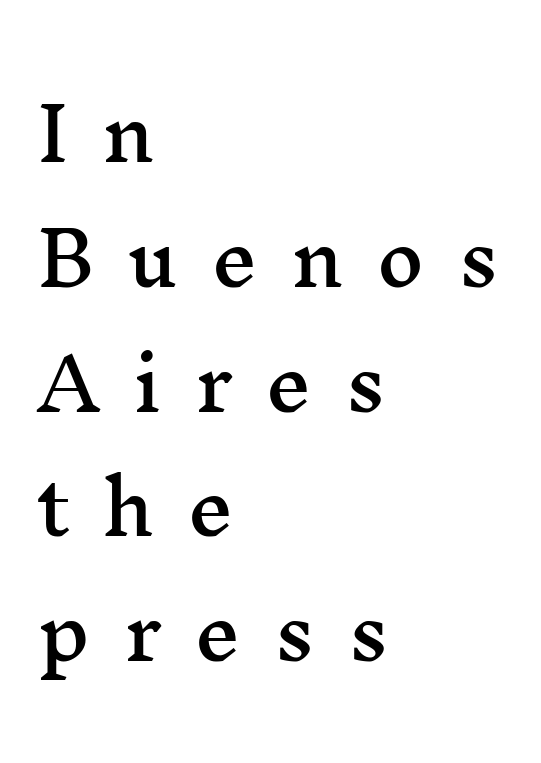
Q: Is the text italic (slanted)? A: No, it is upright.
Q: Is the typeface a serif or a sans-serif typeface? A: Serif.
Q: Is the text underlined? A: No.
Q: How is the paragraph aligned? A: Left-aligned.
Q: Is the spacing between letters normal or unusually wide? A: Unusually wide.
Q: Width (condensed, normal, or wide)? A: Wide.
Q: Stroke contrast? A: Medium.
Q: x-height? A: Medium.
Q: Monospaced? A: No.
